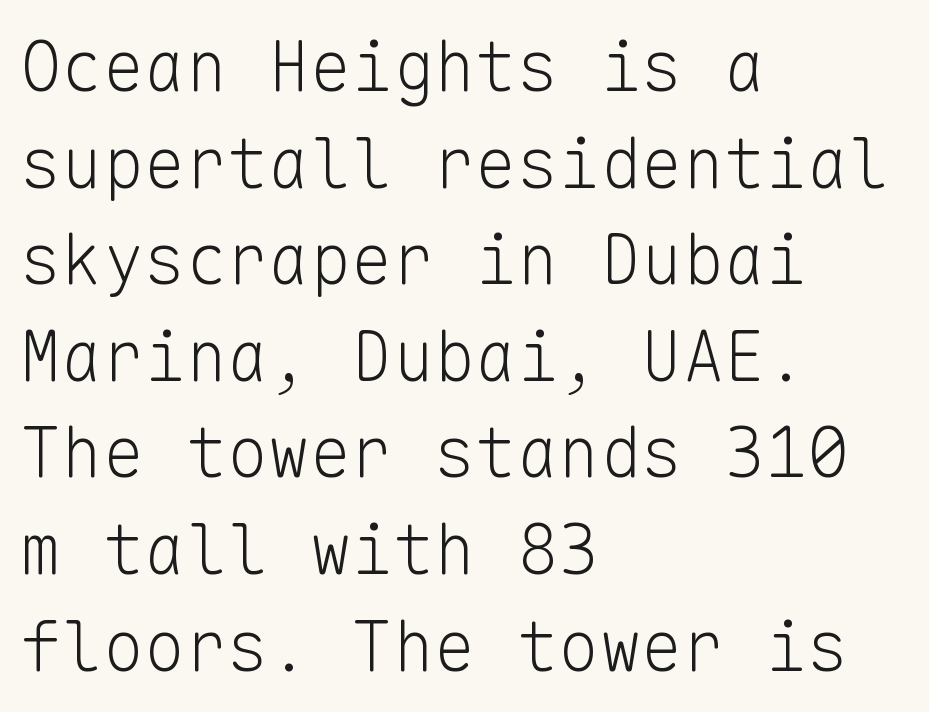
This rendering leaves character spacing at its baseline value. Horizontal bands of white between lines are of average thickness. This is not heavy type; no bold has been used. The letters stand upright; this is a roman face. The gap between lines stays unmarked.
